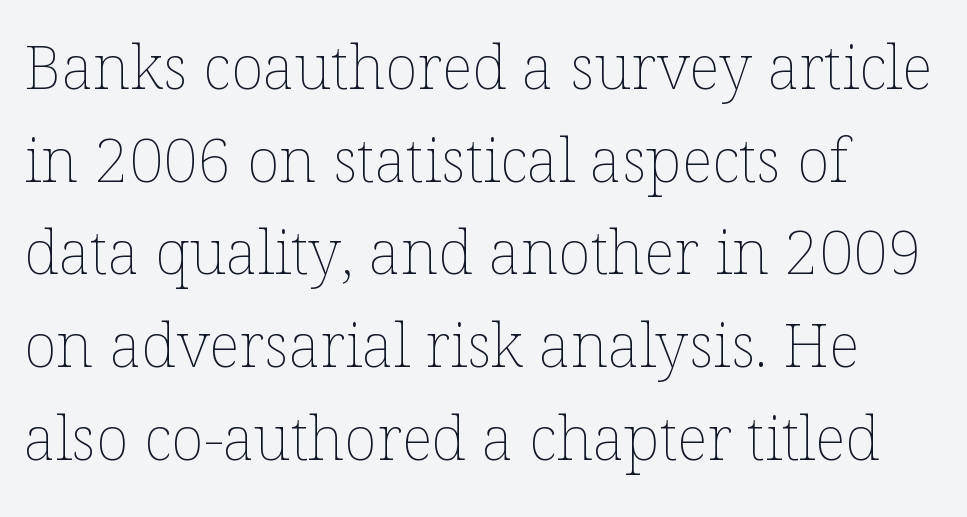
Spacing verdict: proportional, widths tailored to each character. Characters remain perfectly vertical along every line. Is the type heavy? It reads as light-to-regular instead. How would I describe the line gaps? Plain and ordinary. Has an underline been added? It has not.
